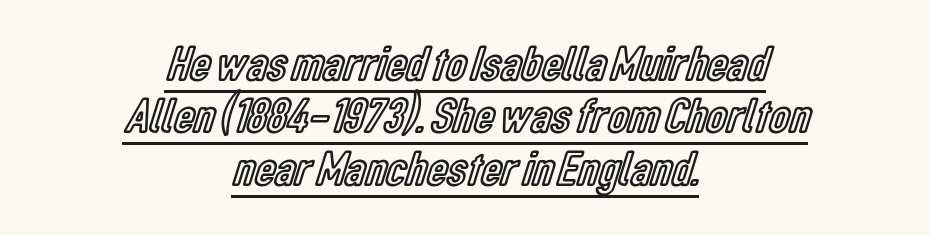
Q: Is the text italic (slanted)? A: Yes.
Q: Is the text underlined? A: Yes.
Q: How is the paragraph aligned? A: Centered.
Q: Is the spacing between letters normal or unusually wide? A: Normal.
Q: Is the spacing between lines tight, normal or loose? A: Tight.
Q: Width (condensed, normal, or wide)? A: Condensed.
Q: x-height? A: Medium.
Q: Monospaced? A: No.
